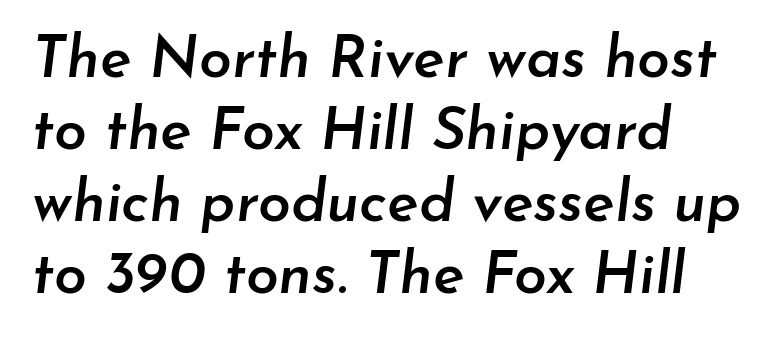
The typesetting leans somewhat heavy: a semibold. Do the characters align in a grid? No, the font is proportional. A classic flush-left, rag-right setting is used for this passage. The whole block is typeset with a tilt. Letter spacing: default. The words here are not underlined.
